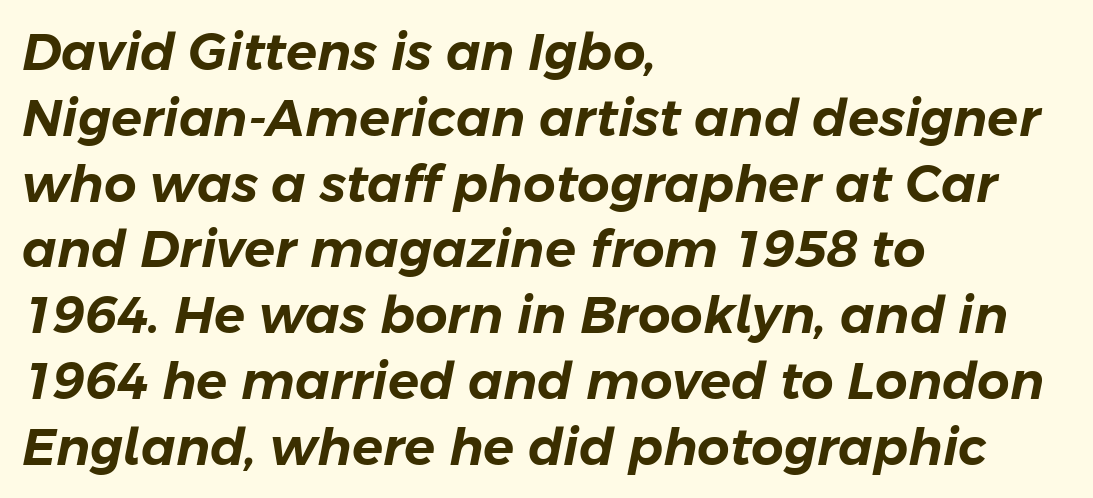
Q: Is the text italic (slanted)? A: Yes, it leans right by about 11 degrees.
Q: Is the text underlined? A: No.
Q: How is the paragraph aligned? A: Left-aligned.
Q: Is the spacing between letters normal or unusually wide? A: Normal.
Q: Is the spacing between lines tight, normal or loose? A: Normal.
Q: Width (condensed, normal, or wide)? A: Normal.
Q: Stroke contrast? A: Low.
Q: x-height? A: Medium.
Q: Monospaced? A: No.
